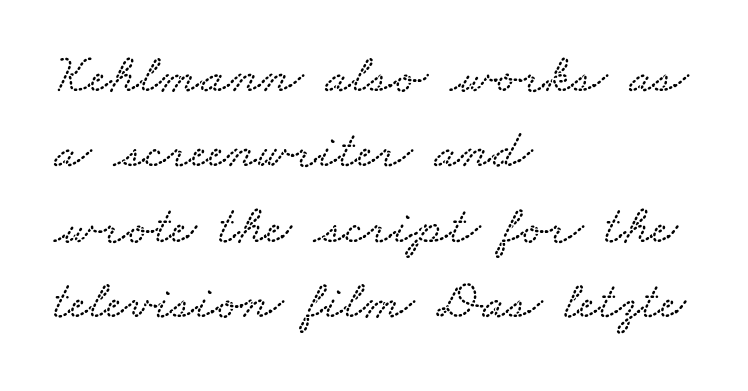
Q: Is the text underlined? A: No.
Q: How is the paragraph aligned? A: Left-aligned.
Q: Is the spacing between letters normal or unusually wide? A: Normal.
Q: Is the spacing between lines tight, normal or loose? A: Normal.
Q: Width (condensed, normal, or wide)? A: Wide.
Q: Stroke contrast? A: Low.
Q: x-height? A: Small.
Q: Monospaced? A: No.
